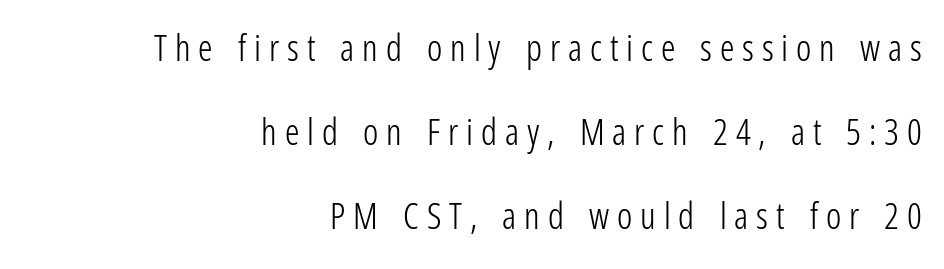
{"serif": "no", "italic": "no", "bold": "no", "weight": "light", "width": "condensed", "stroke_contrast": "low", "x_height": "medium", "monospaced": "no", "underline": "no", "align": "right", "line_spacing": "loose", "line_spacing_ratio": 2.34, "letter_spacing": "wide", "letter_spacing_em": 0.22, "glyph_px": 36}
